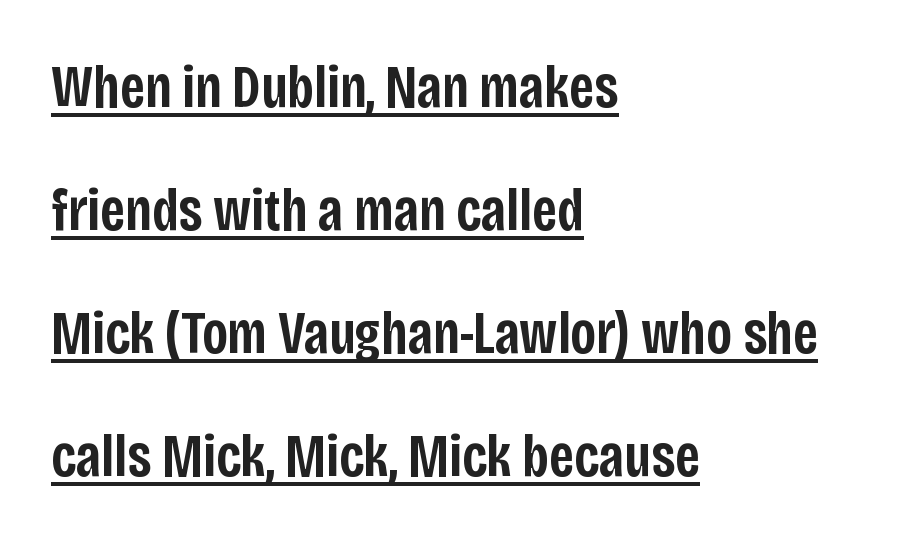
The image shows 60 px semibold, condensed sans-serif type, upright; set left-aligned, loose line spacing (2.05x), normal letter spacing, underlined; low stroke contrast and a large x-height.
